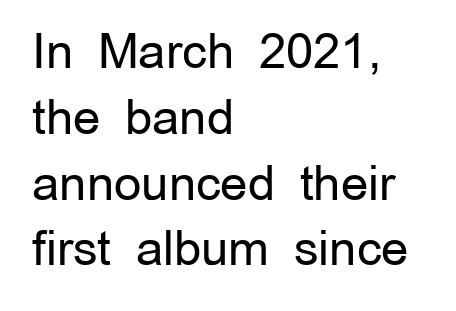
{"serif": "no", "italic": "no", "bold": "no", "weight": "regular", "width": "normal", "stroke_contrast": "low", "x_height": "medium", "monospaced": "no", "underline": "no", "align": "left", "line_spacing": "normal", "line_spacing_ratio": 1.37, "letter_spacing": "normal", "letter_spacing_em": 0.0, "glyph_px": 48}
